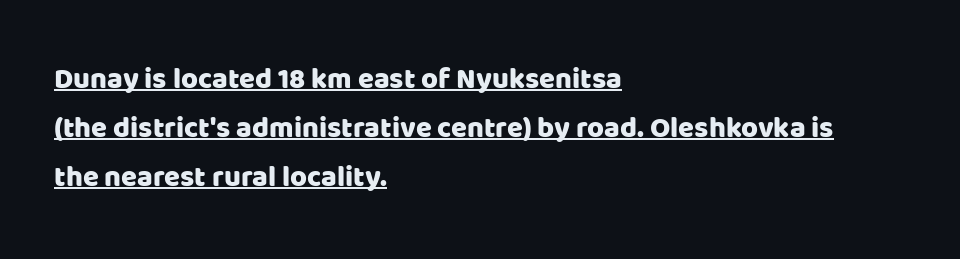
Nothing unusual about the tracking: characters are spaced as the font intends. Honestly, the underline is the first thing you notice here. The block of text has a typical density, with ordinary space between rows. Each letter keeps its own natural width here, so spacing adapts to shape. In CSS terms this would be text-align: left. The typography opts for an upright posture over an oblique one.
